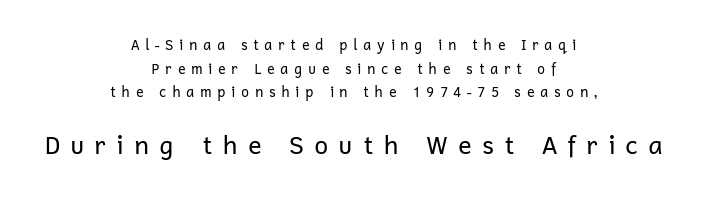
Q: Is the text bold? A: No.
Q: Is the text italic (slanted)? A: No, it is upright.
Q: Is the text underlined? A: No.
Q: How is the paragraph aligned? A: Centered.
Q: Is the spacing between letters normal or unusually wide? A: Unusually wide.
Q: Is the spacing between lines tight, normal or loose? A: Normal.
Q: Which block of text is set in a larger size, the first (top) or the second (bottom)? A: The second (bottom) one.
